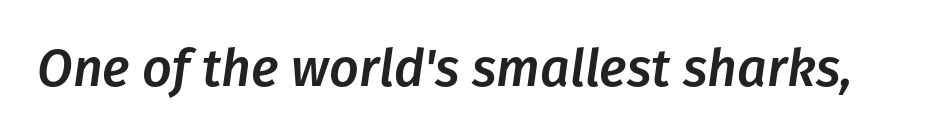
Q: Is the text italic (slanted)? A: Yes, it leans right by about 8 degrees.
Q: Is the text underlined? A: No.
Q: Is the spacing between letters normal or unusually wide? A: Normal.
Q: Width (condensed, normal, or wide)? A: Normal.
Q: Stroke contrast? A: Low.
Q: x-height? A: Medium.
Q: Monospaced? A: No.
